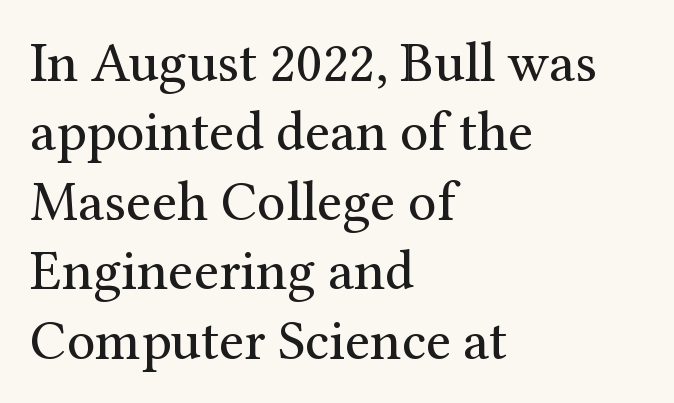
The image shows 56 px regular-weight serif type, upright; set left-aligned, line spacing 1.24x, normal letter spacing, not underlined; medium stroke contrast and a medium x-height.
